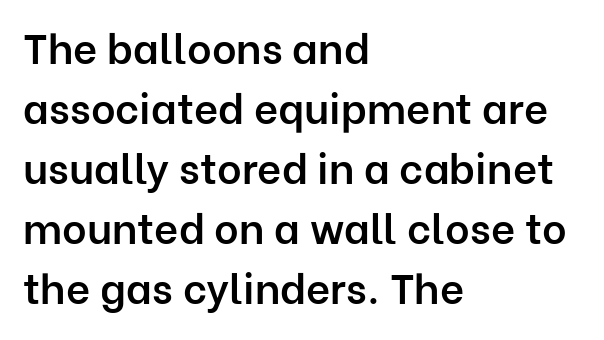
Typesetter's note: demi weight, one step under bold. Here the designer chose a conventional face with non-uniform glyph widths. The ragged edge is on the right, which tells us the setting is flush left. The words here are not underlined. When letters stand straight like this, we call the style roman or upright. Interline gaps are of average width in this sample.
